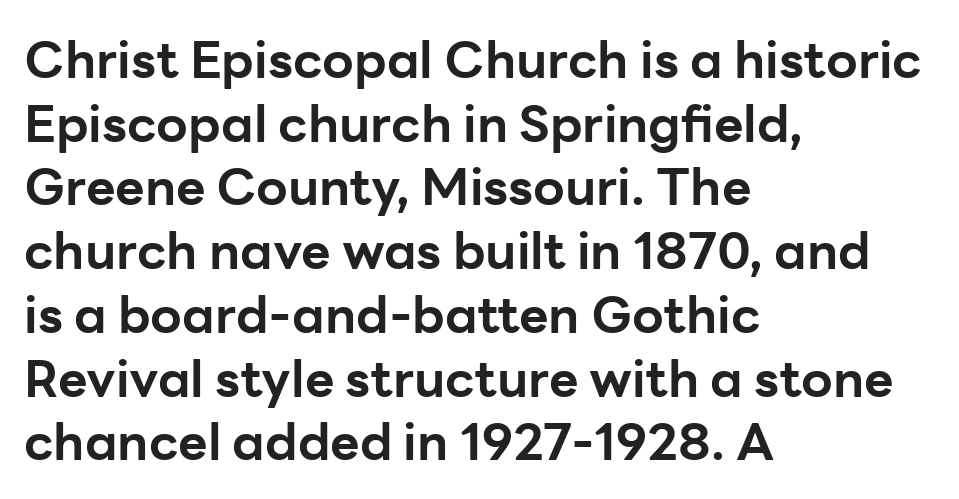
The letters sit at their default tracking, neither squeezed nor spread. Italic: no, the glyphs are upright roman. Here the designer chose a conventional face with non-uniform glyph widths. Each row of text sits above clean, open space. Does the copy run flush right? No — it runs flush left.
